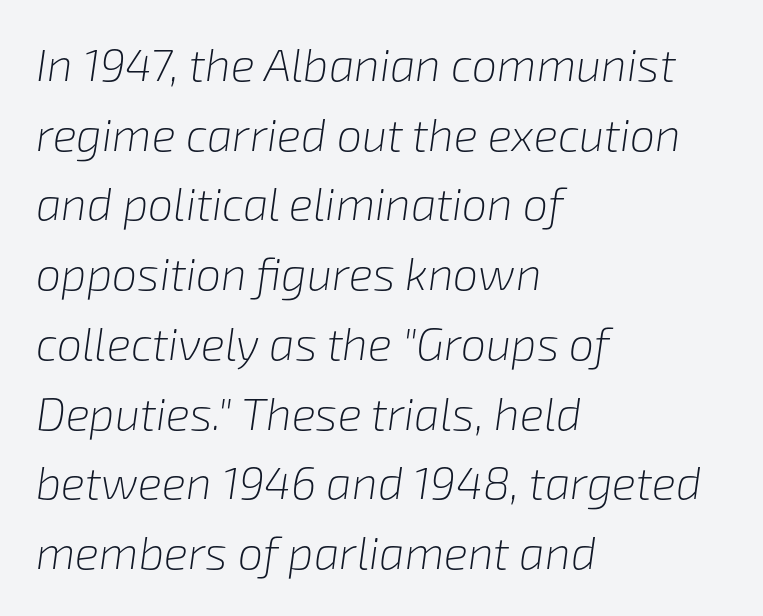
Q: Is the text bold? A: No.
Q: Is the text italic (slanted)? A: Yes, it leans right by about 8 degrees.
Q: Is the text underlined? A: No.
Q: How is the paragraph aligned? A: Left-aligned.
Q: Is the spacing between letters normal or unusually wide? A: Normal.
Q: Is the spacing between lines tight, normal or loose? A: Normal.
Q: Width (condensed, normal, or wide)? A: Normal.
Q: Stroke contrast? A: Low.
Q: x-height? A: Medium.
Q: Monospaced? A: No.
